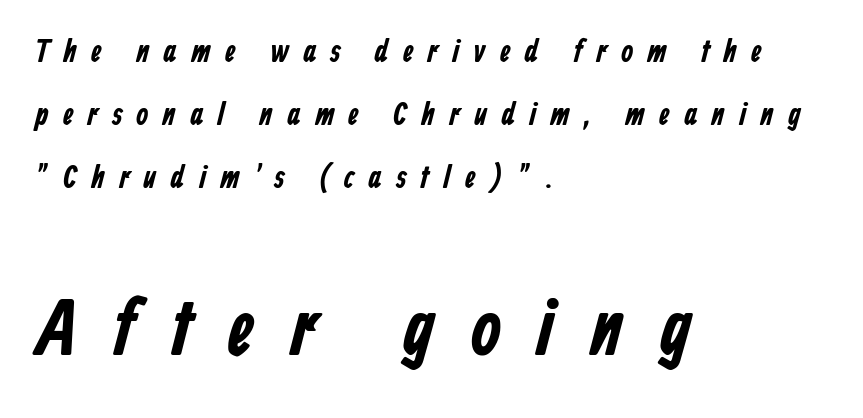
{"serif": "no", "width": "condensed", "stroke_contrast": "low", "x_height": "medium", "monospaced": "no", "underline": "no", "align": "left", "line_spacing": "loose", "line_spacing_ratio": 2.03, "letter_spacing": "wide", "letter_spacing_em": 0.45, "larger_block": "second", "size_ratio": 2.52, "glyph_px": 78}
